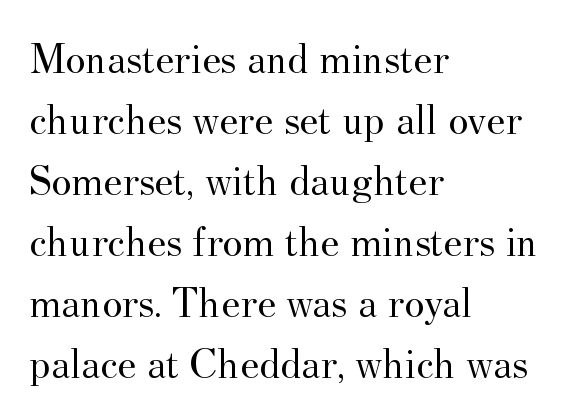
The passage shown has conventional tracking throughout. The area under the type is left untouched. The characters are drawn with everyday or finer stroke widths. Spacing verdict: proportional, widths tailored to each character. Each new line begins a customary step beneath the previous one.
